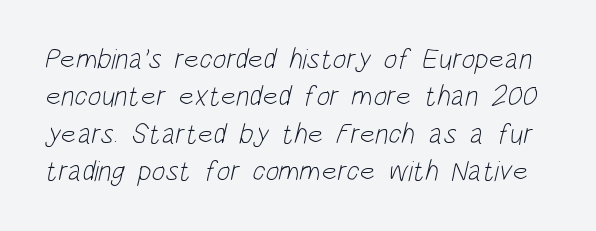
{"serif": "no", "bold": "no", "weight": "light", "width": "condensed", "stroke_contrast": "low", "x_height": "large", "monospaced": "no", "underline": "no", "line_spacing": "normal", "line_spacing_ratio": 1.29, "letter_spacing": "normal", "letter_spacing_em": 0.0, "glyph_px": 29}
